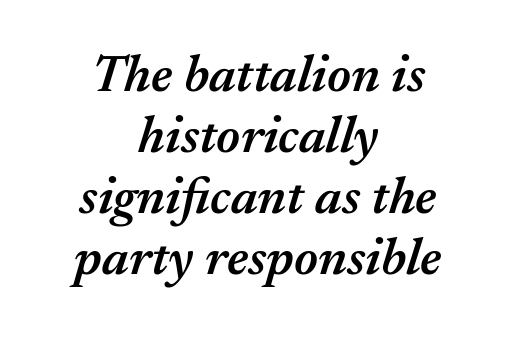
Proportional: the letters do not fall into vertical columns. The axis of the letterforms is tilted away from vertical. In CSS terms this would be text-align: center. In terms of weight, the rendering is demibold, just under bold.
